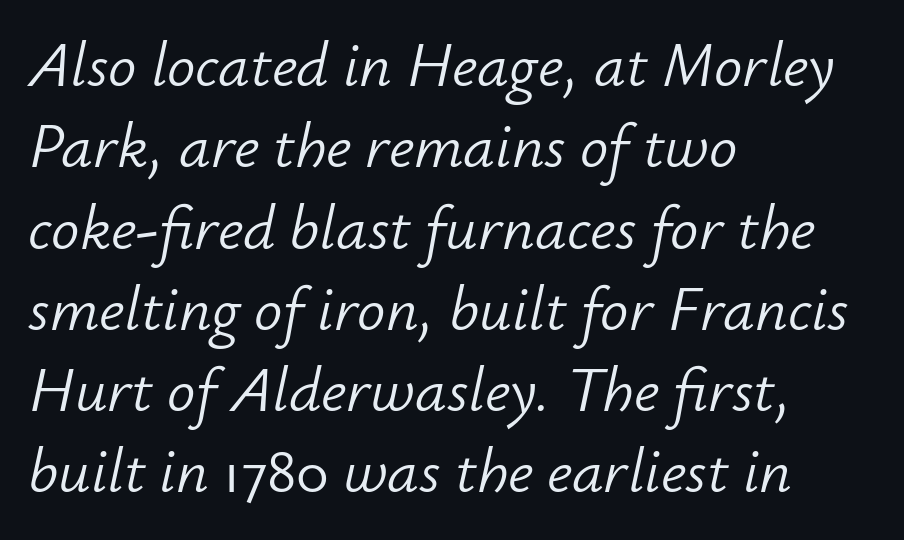
Q: Is the text bold? A: No.
Q: Is the text italic (slanted)? A: Yes, it leans right by about 12 degrees.
Q: Is the text underlined? A: No.
Q: How is the paragraph aligned? A: Left-aligned.
Q: Is the spacing between letters normal or unusually wide? A: Normal.
Q: Is the spacing between lines tight, normal or loose? A: Normal.
Q: Width (condensed, normal, or wide)? A: Normal.
Q: Stroke contrast? A: Low.
Q: x-height? A: Small.
Q: Monospaced? A: No.
